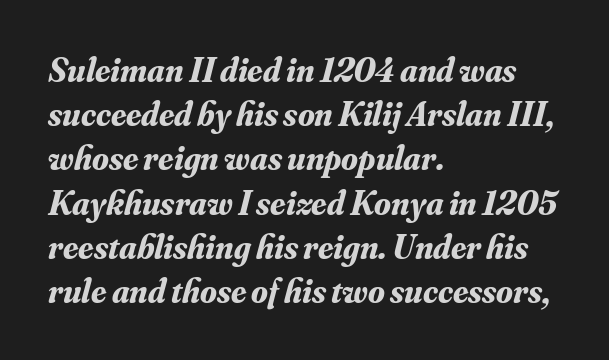
It's the slanting kind of type. Clear beneath every line of the passage. Little horizontal feet cap the strokes, marking this as serif type. Every letter is thick-stroked: bold, no question.
